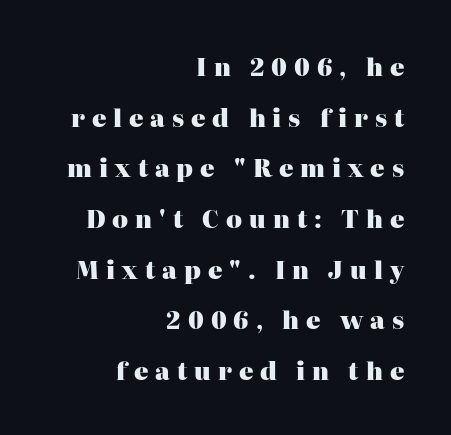
Q: Is the text bold? A: Yes.
Q: Is the text italic (slanted)? A: No, it is upright.
Q: Is the text underlined? A: No.
Q: How is the paragraph aligned? A: Right-aligned.
Q: Is the spacing between letters normal or unusually wide? A: Unusually wide.
Q: Is the spacing between lines tight, normal or loose? A: Loose.
